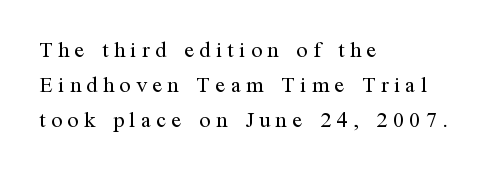
This block has exactly the height ordinary leading produces. Caption: face not bold, strokes unweighted. Does the lettering tilt? It doesn't — this is upright. These lines have a slow, spaced-out rhythm from letter to letter. The setting favours the left margin, as ordinary paragraphs usually do. Letters rest on an invisible, unmarked baseline.
